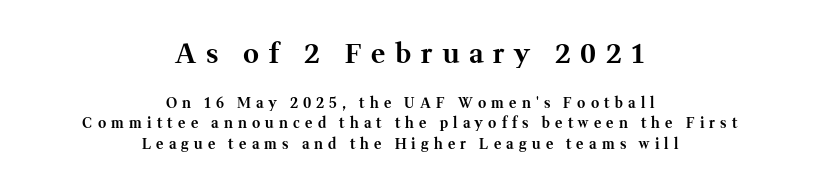
Q: Is the text bold? A: Yes.
Q: Is the text italic (slanted)? A: No, it is upright.
Q: Is the text underlined? A: No.
Q: How is the paragraph aligned? A: Centered.
Q: Is the spacing between letters normal or unusually wide? A: Unusually wide.
Q: Is the spacing between lines tight, normal or loose? A: Normal.
Q: Which block of text is set in a larger size, the first (top) or the second (bottom)? A: The first (top) one.
